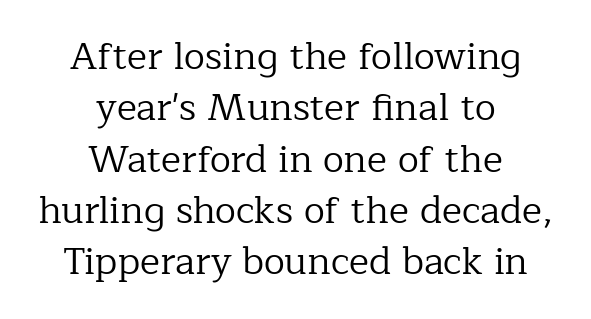
The characters are drawn with everyday or finer stroke widths. The paragraph shown floats in the horizontal middle. You could not count columns in this text — the font is proportionally spaced. Line spacing here is normal.
